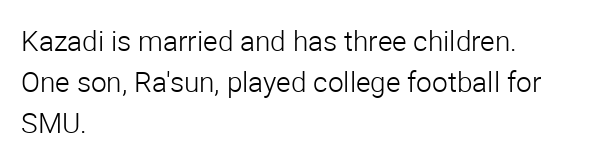
No extra ink here — the face is not bold. Spacing verdict: proportional, widths tailored to each character. The type is set solid horizontally, with unmodified tracking. The passage shown is typeset with a sans-serif family.
